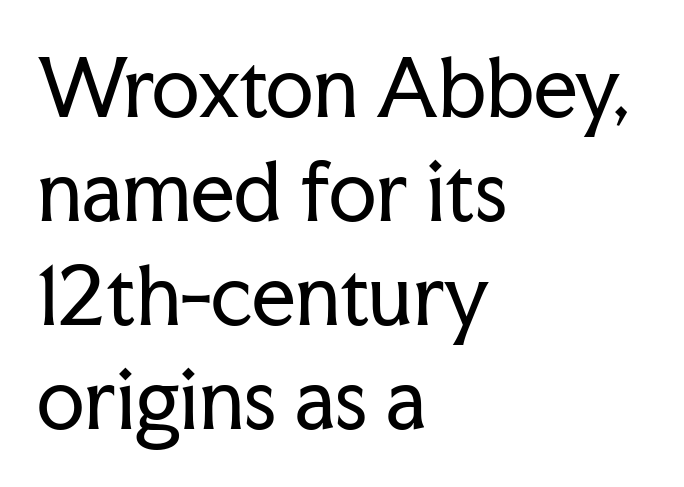
The image shows 77 px regular-weight serif type, upright; set left-aligned, normal line spacing (1.35x), normal letter spacing, not underlined; low stroke contrast and a medium x-height.
